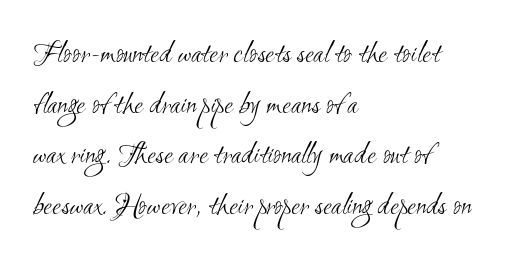
Q: Is the text bold? A: No.
Q: Is the typeface a serif or a sans-serif typeface? A: Sans-serif.
Q: Is the text underlined? A: No.
Q: How is the paragraph aligned? A: Left-aligned.
Q: Is the spacing between letters normal or unusually wide? A: Normal.
Q: Is the spacing between lines tight, normal or loose? A: Normal.
Q: Width (condensed, normal, or wide)? A: Condensed.
Q: Stroke contrast? A: Medium.
Q: x-height? A: Small.
Q: Monospaced? A: No.
